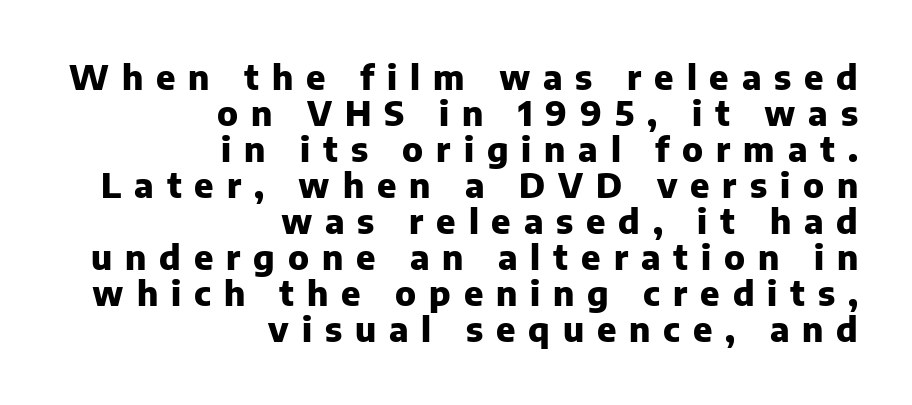
{"serif": "no", "italic": "no", "bold": "yes", "weight": "heavy", "width": "normal", "stroke_contrast": "low", "x_height": "medium", "monospaced": "no", "underline": "no", "align": "right", "line_spacing": "tight", "line_spacing_ratio": 1.06, "letter_spacing": "wide", "letter_spacing_em": 0.38, "glyph_px": 34}
